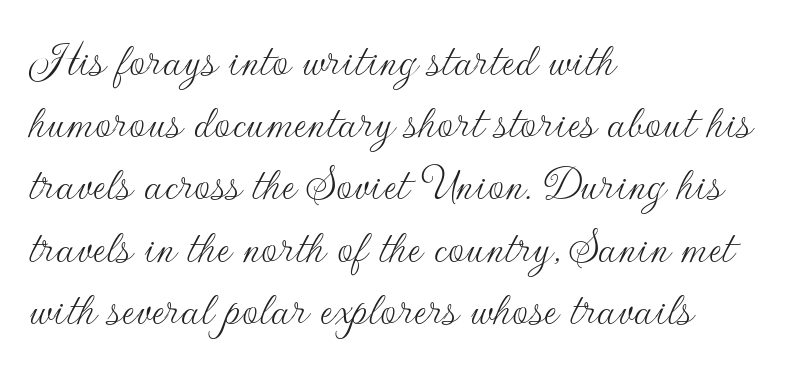
The image shows 51 px thin sans-serif type; set left-aligned, line spacing 1.22x, normal letter spacing, not underlined; low stroke contrast and a small x-height.
